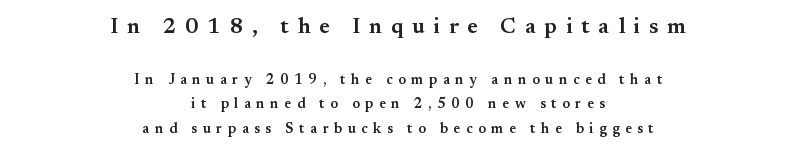
The image shows 22 px text type, upright; set centered, line spacing 1.77x, unusually wide letter spacing (+0.4 em), not underlined; the first (top) block is 1.57x larger.
